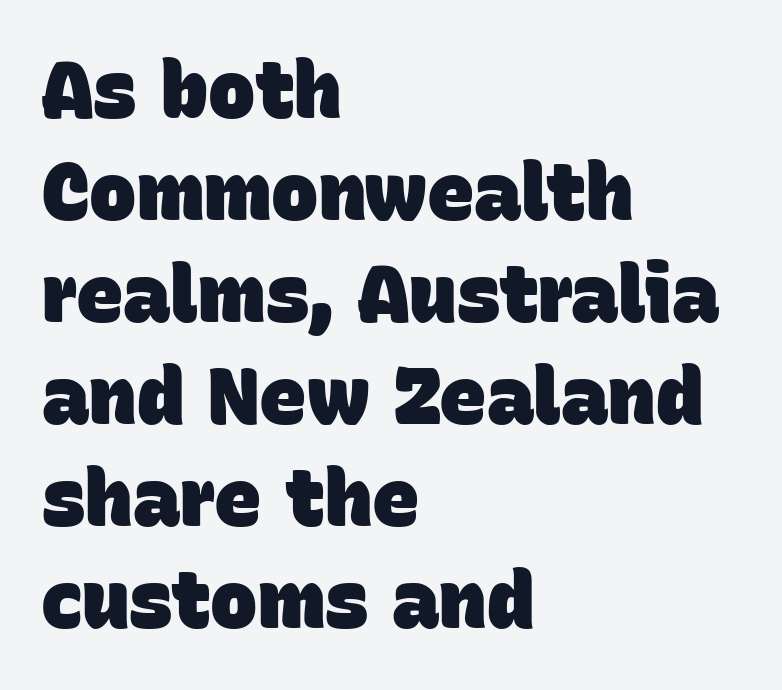
The compositor pushed each line to the left boundary. The baseline area is clear. This rendering employs a face without finishing strokes, i.e., a sans-serif. There is no visible air inserted between adjacent glyphs. What weight is shown? A full bold with thick strokes.
